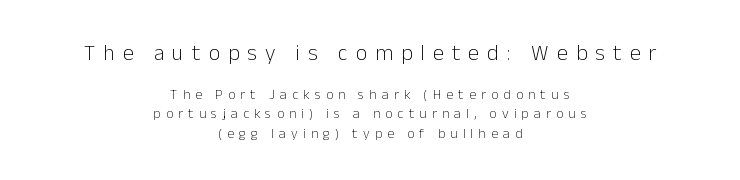
Q: Is the text bold? A: No.
Q: Is the text italic (slanted)? A: No, it is upright.
Q: Is the text underlined? A: No.
Q: How is the paragraph aligned? A: Centered.
Q: Is the spacing between letters normal or unusually wide? A: Unusually wide.
Q: Is the spacing between lines tight, normal or loose? A: Normal.
Q: Which block of text is set in a larger size, the first (top) or the second (bottom)? A: The first (top) one.
